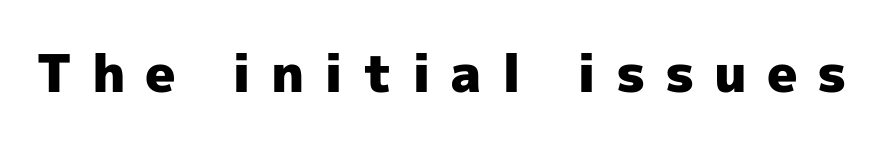
The image shows 52 px heavy sans-serif type, upright; set unusually wide letter spacing (+0.38 em), not underlined; a medium x-height.
